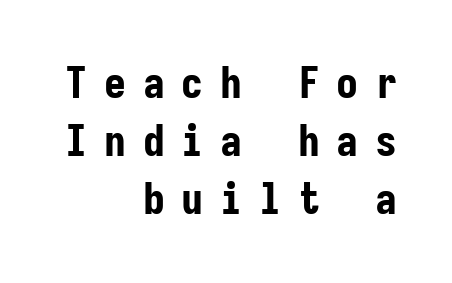
Short and long lines alike share a common ending point at right. A clean baseline with only descenders dipping below it. The letters stand straight up with perfectly vertical stems. These lines are rendered in a fixed-pitch font. Characters follow at a spacing far wider than the type designer built in.
